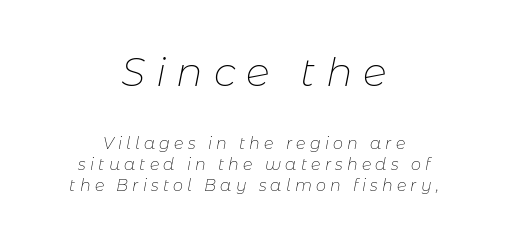
The image shows 40 px thin type, italic (leaning right); set centered, normal line spacing (1.34x), unusually wide letter spacing (+0.26 em), not underlined; the first (top) block is 2.5x larger; low stroke contrast and a medium x-height.
